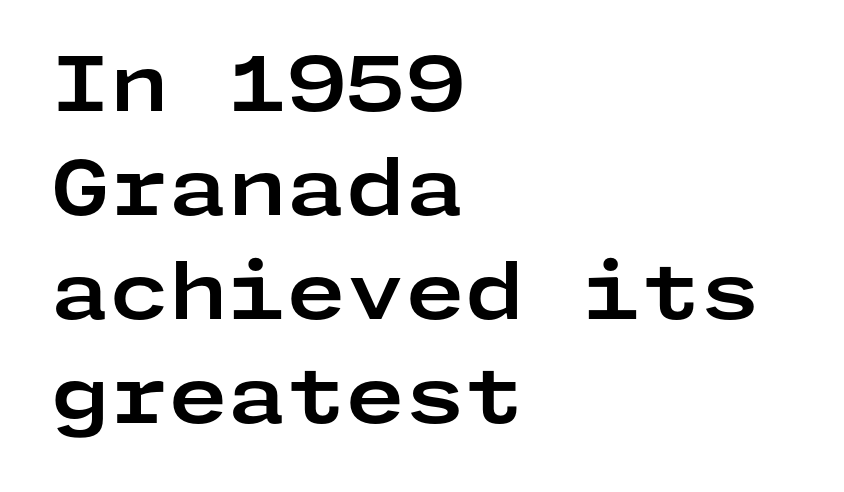
Letter spacing: default. Heavy, bold letterforms. The glyphs in this specimen are sans serif. The zone under the glyphs is completely vacant. Every row of glyphs begins at an identical x-position on the left.
